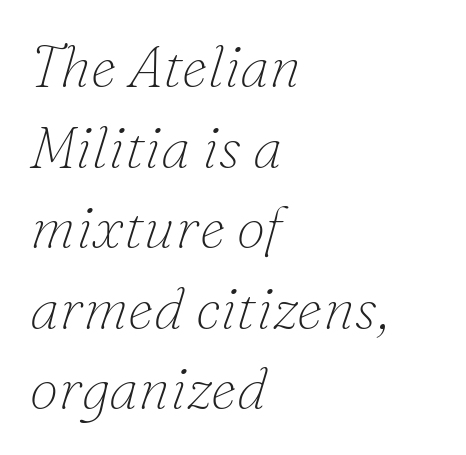
Q: Is the text bold? A: No.
Q: Is the text italic (slanted)? A: Yes, it leans right by about 16 degrees.
Q: Is the typeface a serif or a sans-serif typeface? A: Serif.
Q: Is the text underlined? A: No.
Q: How is the paragraph aligned? A: Left-aligned.
Q: Is the spacing between letters normal or unusually wide? A: Normal.
Q: Is the spacing between lines tight, normal or loose? A: Normal.
Q: Width (condensed, normal, or wide)? A: Normal.
Q: Stroke contrast? A: Low.
Q: x-height? A: Small.
Q: Monospaced? A: No.
